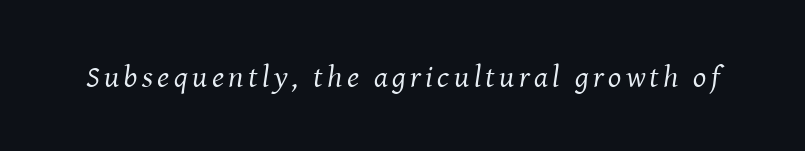
Here the designer chose a conventional face with non-uniform glyph widths. The words here are not underlined. Does the type have serifs? Yes, each stem ends in a small foot. Compared with a typical body face, this is equally light or lighter still. These lines were composed using italics.
